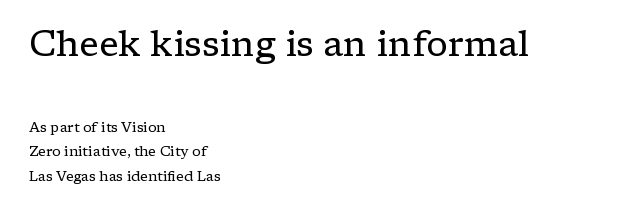
{"serif": "yes", "italic": "no", "bold": "no", "weight": "regular", "width": "normal", "stroke_contrast": "low", "x_height": "medium", "monospaced": "no", "underline": "no", "align": "left", "line_spacing_ratio": 1.75, "letter_spacing": "normal", "letter_spacing_em": 0.0, "larger_block": "first", "size_ratio": 2.57, "glyph_px": 36}
